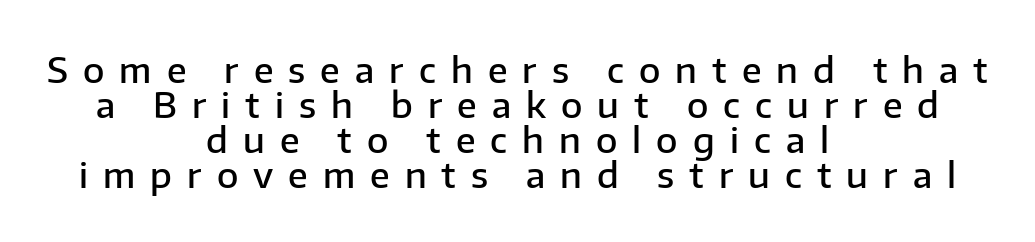
Q: Is the text bold? A: Semi-bold.
Q: Is the text italic (slanted)? A: No, it is upright.
Q: Is the typeface a serif or a sans-serif typeface? A: Sans-serif.
Q: Is the text underlined? A: No.
Q: How is the paragraph aligned? A: Centered.
Q: Is the spacing between letters normal or unusually wide? A: Unusually wide.
Q: Is the spacing between lines tight, normal or loose? A: Tight.
Q: Width (condensed, normal, or wide)? A: Normal.
Q: Stroke contrast? A: Low.
Q: x-height? A: Medium.
Q: Monospaced? A: No.
